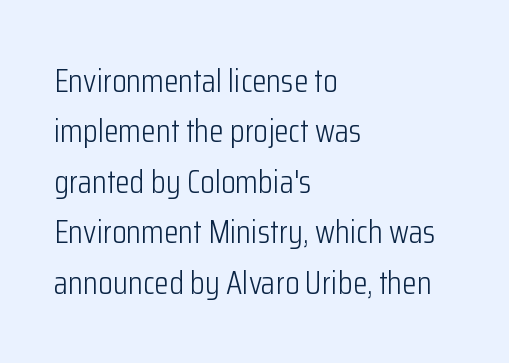
{"serif": "no", "italic": "no", "bold": "no", "weight": "light", "width": "condensed", "stroke_contrast": "low", "x_height": "medium", "monospaced": "no", "underline": "no", "align": "left", "line_spacing": "normal", "line_spacing_ratio": 1.53, "letter_spacing": "normal", "letter_spacing_em": 0.0, "glyph_px": 33}
